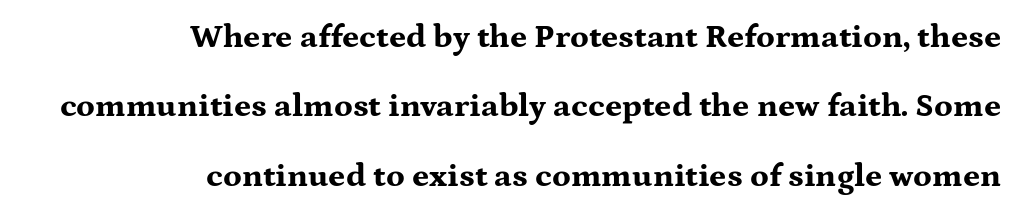
{"serif": "yes", "italic": "no", "bold": "yes", "weight": "bold", "width": "wide", "stroke_contrast": "medium", "x_height": "medium", "monospaced": "no", "underline": "no", "align": "right", "line_spacing": "loose", "line_spacing_ratio": 2.1, "letter_spacing": "normal", "letter_spacing_em": 0.0, "glyph_px": 33}
